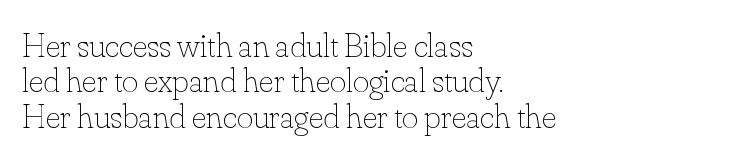
Q: Is the text bold? A: No.
Q: Is the text italic (slanted)? A: No, it is upright.
Q: Is the text underlined? A: No.
Q: How is the paragraph aligned? A: Left-aligned.
Q: Is the spacing between letters normal or unusually wide? A: Normal.
Q: Is the spacing between lines tight, normal or loose? A: Tight.
Q: Width (condensed, normal, or wide)? A: Normal.
Q: Stroke contrast? A: Low.
Q: x-height? A: Small.
Q: Monospaced? A: No.
